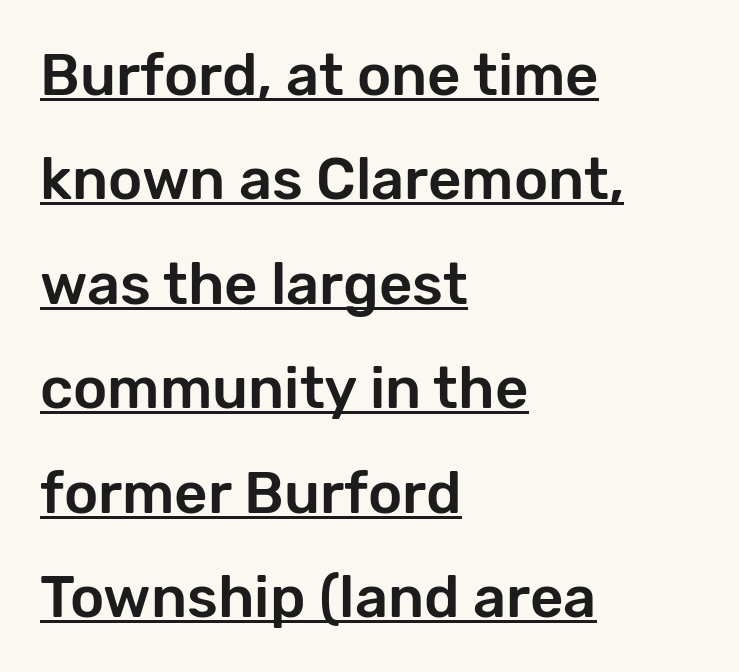
The image shows 58 px sans-serif type, upright; set left-aligned, line spacing 1.8x, normal letter spacing, underlined; low stroke contrast and a medium x-height.
